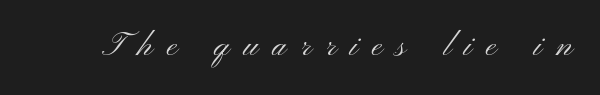
The image shows 42 px light, wide sans-serif type; set unusually wide letter spacing (+0.33 em), not underlined; medium stroke contrast and a small x-height.
